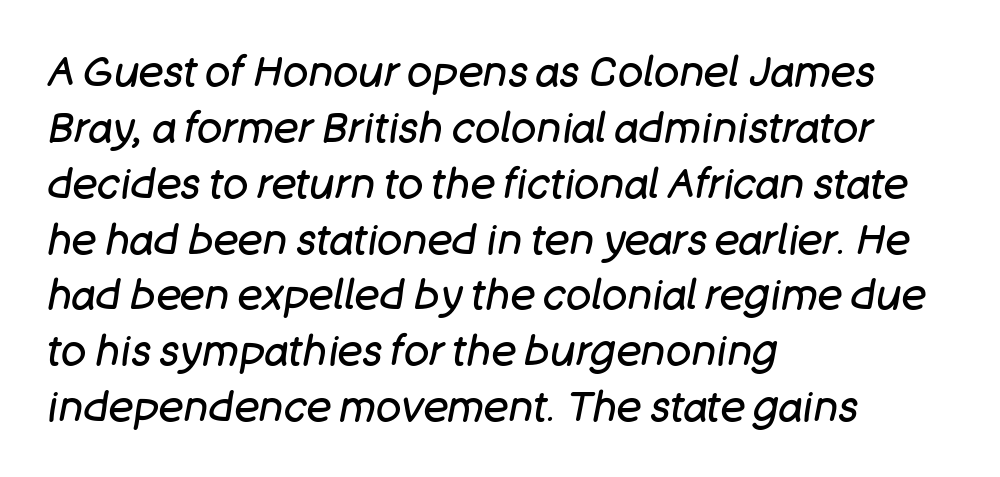
Q: Is the text bold? A: No.
Q: Is the text italic (slanted)? A: Yes, it leans right by about 11 degrees.
Q: Is the text underlined? A: No.
Q: How is the paragraph aligned? A: Left-aligned.
Q: Is the spacing between letters normal or unusually wide? A: Normal.
Q: Is the spacing between lines tight, normal or loose? A: Normal.
Q: Width (condensed, normal, or wide)? A: Normal.
Q: Stroke contrast? A: Low.
Q: x-height? A: Large.
Q: Monospaced? A: No.
